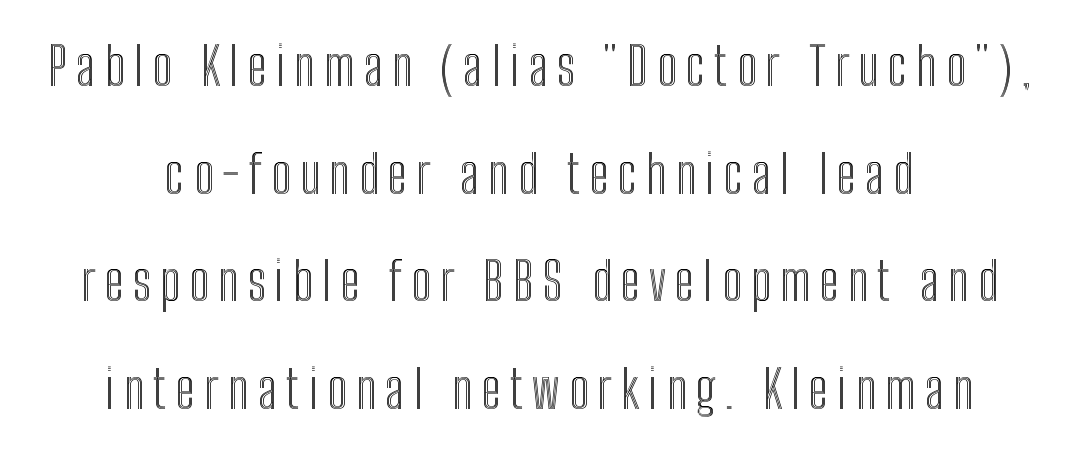
The image shows 53 px condensed type, upright; set centered, loose line spacing (2.03x), not underlined; a medium x-height.
